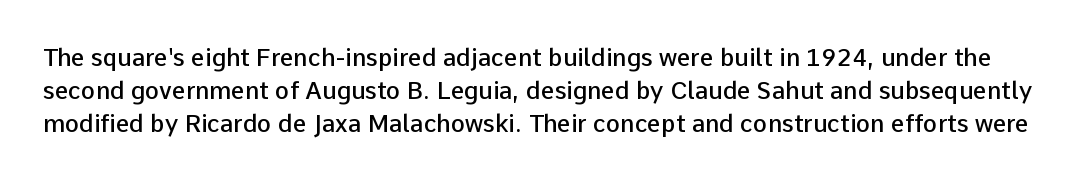
Semibold letterforms, between regular and bold. Look at the tracking — it's just the regular setting, nothing added. Every stem runs plumb, perpendicular to the baseline. If you measured baseline to baseline, you'd find a middling distance. Bare-footed words on every line.
